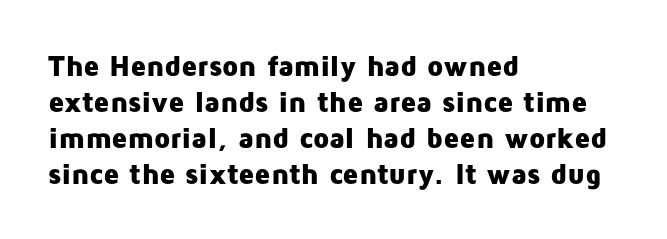
The image shows 29 px heavy sans-serif type, upright; set left-aligned, line spacing 1.24x, normal letter spacing, not underlined; low stroke contrast and a medium x-height.
